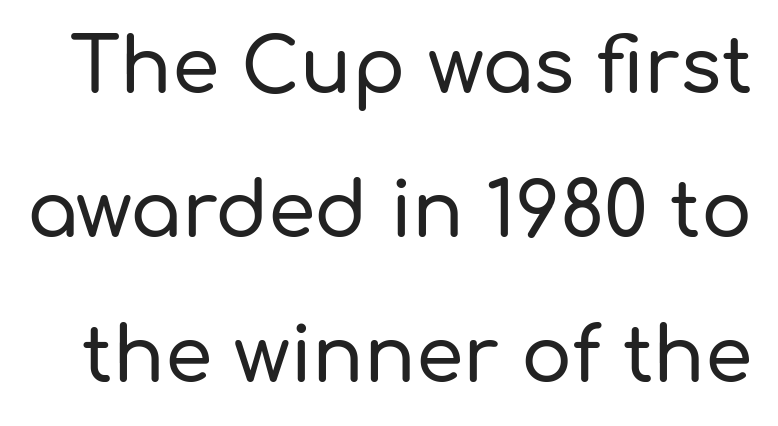
The image shows 76 px sans-serif type, upright; set loose line spacing (1.9x), normal letter spacing, not underlined; low stroke contrast and a medium x-height.
